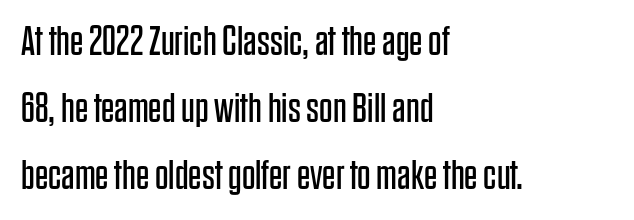
Q: Is the text bold? A: No.
Q: Is the text italic (slanted)? A: No, it is upright.
Q: Is the typeface a serif or a sans-serif typeface? A: Sans-serif.
Q: Is the text underlined? A: No.
Q: How is the paragraph aligned? A: Left-aligned.
Q: Is the spacing between letters normal or unusually wide? A: Normal.
Q: Is the spacing between lines tight, normal or loose? A: Normal.
Q: Width (condensed, normal, or wide)? A: Condensed.
Q: Stroke contrast? A: Low.
Q: x-height? A: Large.
Q: Monospaced? A: No.
